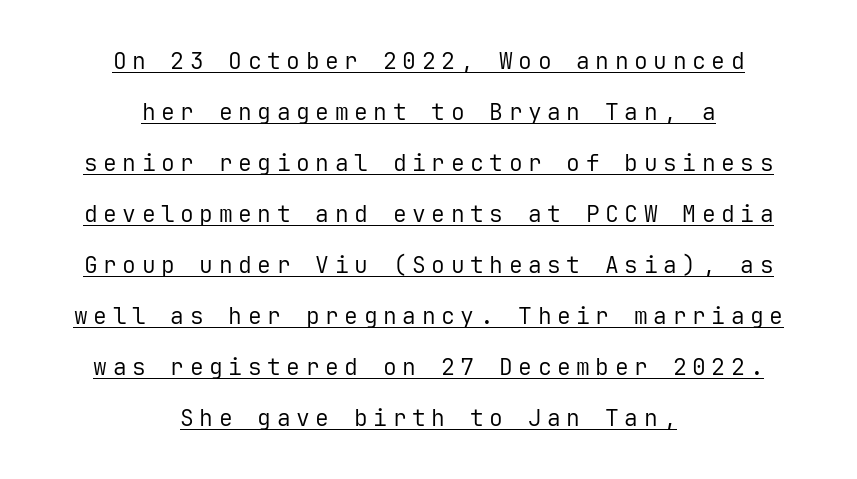
Quick note: not italic, upright. Observe the wide spacing: letters keep a clear distance from each other. Reading down the block, each line starts at a different indent, mirrored at its end. Every word sits above its own underline. No heavy texture on the line: the type isn't bold. The rendering uses a large line-height, opening up the rows.
